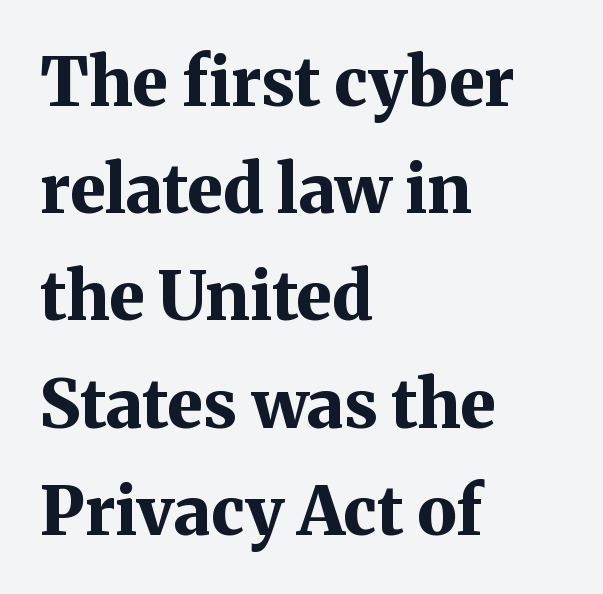
{"serif": "yes", "italic": "no", "bold": "yes", "weight": "bold", "width": "normal", "stroke_contrast": "medium", "x_height": "medium", "monospaced": "no", "underline": "no", "align": "left", "line_spacing": "normal", "line_spacing_ratio": 1.6, "letter_spacing": "normal", "letter_spacing_em": 0.0, "glyph_px": 67}
